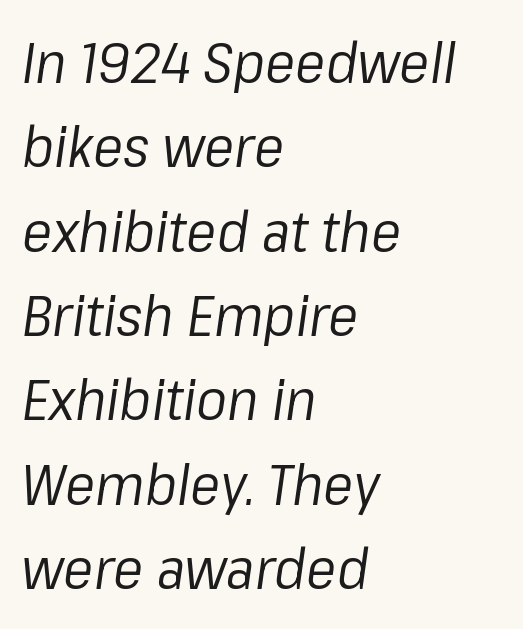
{"italic": "yes", "lean": "right", "slant_degrees": 8, "bold": "no", "weight": "regular", "width": "normal", "stroke_contrast": "low", "x_height": "medium", "monospaced": "no", "underline": "no", "align": "left", "line_spacing": "normal", "line_spacing_ratio": 1.48, "letter_spacing": "normal", "letter_spacing_em": 0.0, "glyph_px": 57}
